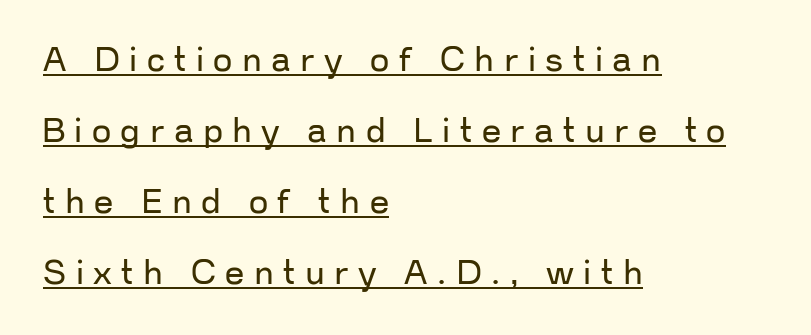
The image shows 34 px regular-weight sans-serif type, upright; set left-aligned, loose line spacing (2.09x), unusually wide letter spacing (+0.28 em), underlined; low stroke contrast and a medium x-height.
